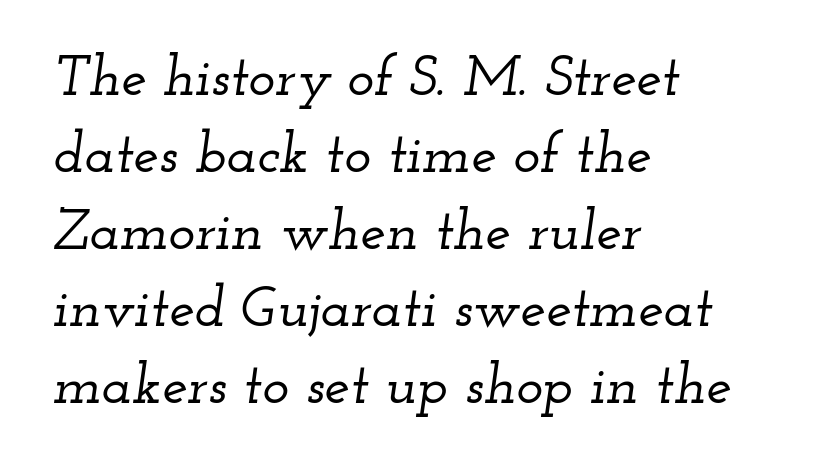
Quick note: underline off. Compared with ordinary roman type, these characters are visibly tilted. Words appear dense and cohesive because spacing is normal. You could not count columns in this text — the font is proportionally spaced. The paragraph shown leans on its left margin.
